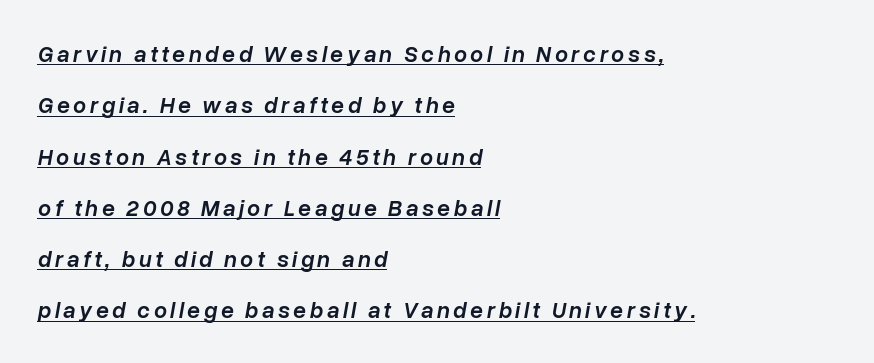
The image shows 23 px text type, italic (leaning right); set left-aligned, loose line spacing (2.23x), underlined.
